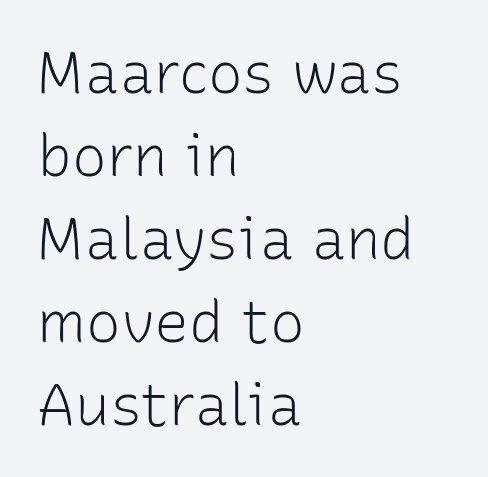
Bare-footed words on every line. Character widths vary here, with narrow letters taking less room than wide ones. The lines in this sample share a left origin and differ only in where they stop. Heft: none added — not bold. The letters stand straight up with perfectly vertical stems.
